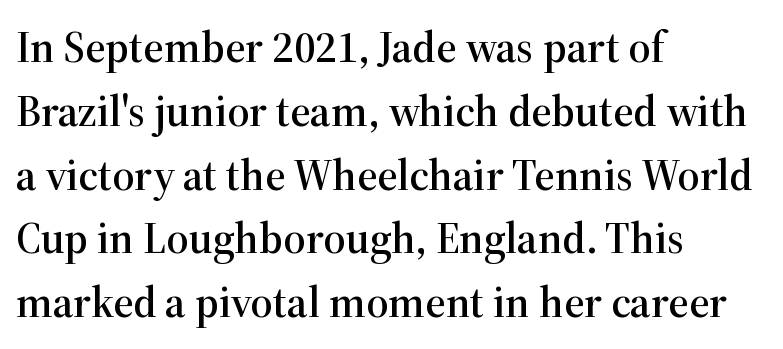
Look at the bottom of the vertical strokes: they flare into serifs here. The tracking reads as untouched default to a designer's eye. Baseline-to-baseline distance is the conventional proportion of letter height. Style check: upright.
